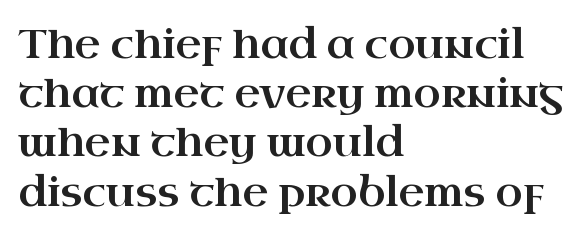
{"serif": "yes", "italic": "no", "width": "wide", "stroke_contrast": "high", "x_height": "small", "monospaced": "no", "underline": "no", "align": "left", "line_spacing_ratio": 1.23, "letter_spacing": "normal", "letter_spacing_em": 0.0, "glyph_px": 40}
